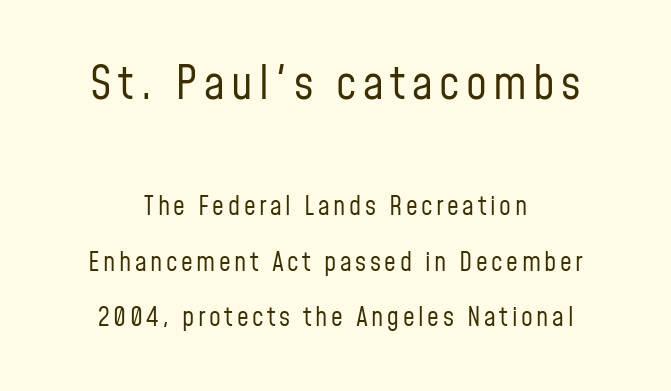
Size hierarchy here favors the leading block over the trailing one. If you drew a line through each stem, it would be perfectly vertical. Check the space under the baseline: it is left empty. Students, observe: this is what heavily led, spacious text looks like. Weight: in the light-to-regular range. Think of a printed novel: that variable character pitch is what you see here.
